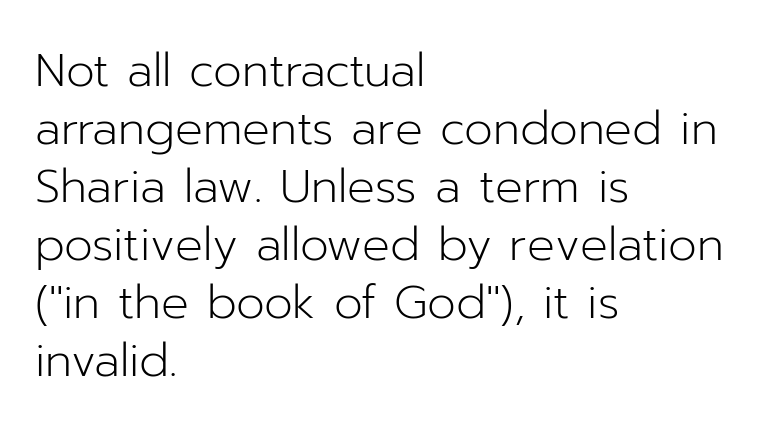
The image shows 46 px light sans-serif type, upright; set left-aligned, normal line spacing (1.26x), normal letter spacing, not underlined; low stroke contrast and a medium x-height.
